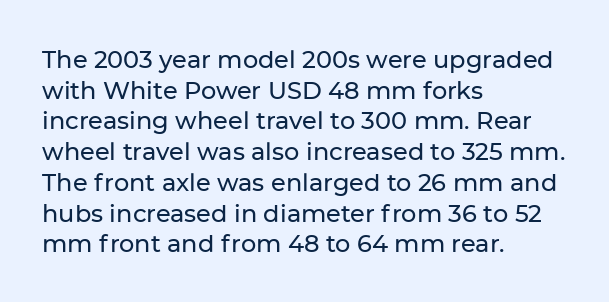
{"italic": "no", "underline": "no", "align": "left", "line_spacing": "normal", "line_spacing_ratio": 1.28, "letter_spacing": "normal", "letter_spacing_em": 0.0, "glyph_px": 24}
